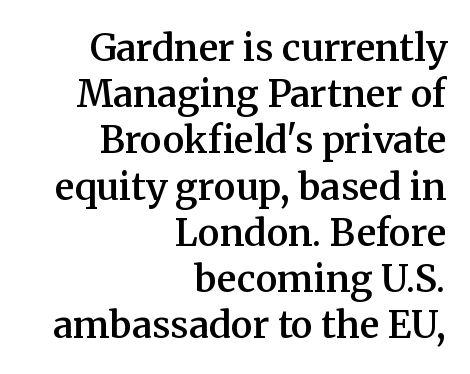
Q: Is the text bold? A: Semi-bold.
Q: Is the text italic (slanted)? A: No, it is upright.
Q: Is the typeface a serif or a sans-serif typeface? A: Serif.
Q: Is the text underlined? A: No.
Q: How is the paragraph aligned? A: Right-aligned.
Q: Is the spacing between letters normal or unusually wide? A: Normal.
Q: Is the spacing between lines tight, normal or loose? A: Normal.
Q: Width (condensed, normal, or wide)? A: Normal.
Q: Stroke contrast? A: Medium.
Q: x-height? A: Medium.
Q: Monospaced? A: No.
